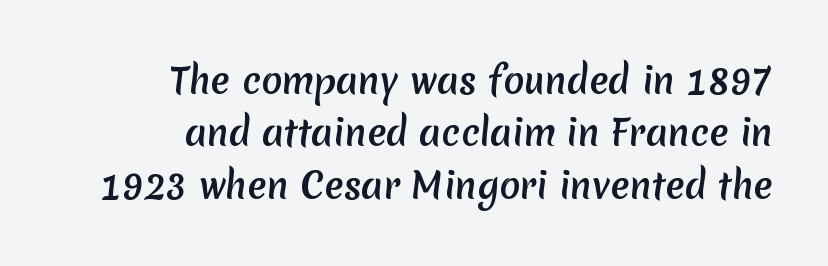
How would I describe the line gaps? Plain and ordinary. Nobody drew a line under any word here. Nobody touched the tracking dial on this one. Horizontally, the lines are justified to the trailing edge only.
